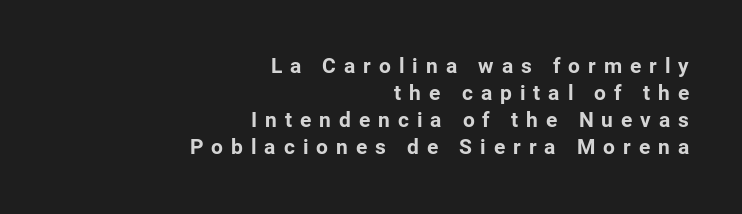
{"italic": "no", "bold": "yes", "underline": "no", "align": "right", "line_spacing": "normal", "line_spacing_ratio": 1.29, "letter_spacing": "wide", "letter_spacing_em": 0.38, "glyph_px": 21}
